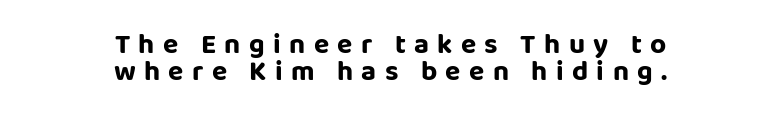
{"serif": "no", "italic": "no", "bold": "yes", "weight": "bold", "width": "normal", "stroke_contrast": "low", "x_height": "large", "monospaced": "no", "underline": "no", "align": "center", "line_spacing": "tight", "line_spacing_ratio": 0.98, "letter_spacing": "wide", "letter_spacing_em": 0.3, "glyph_px": 28}
